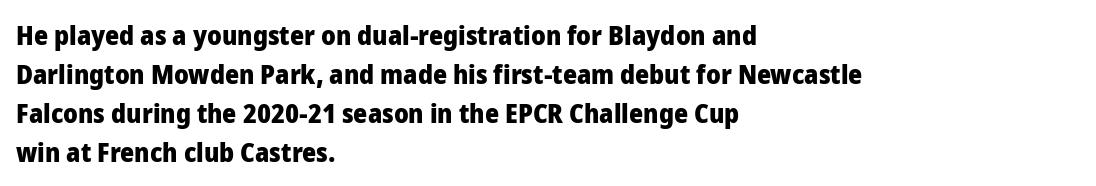
The image shows 27 px bold type, upright; set left-aligned, normal line spacing (1.44x), normal letter spacing, not underlined.
